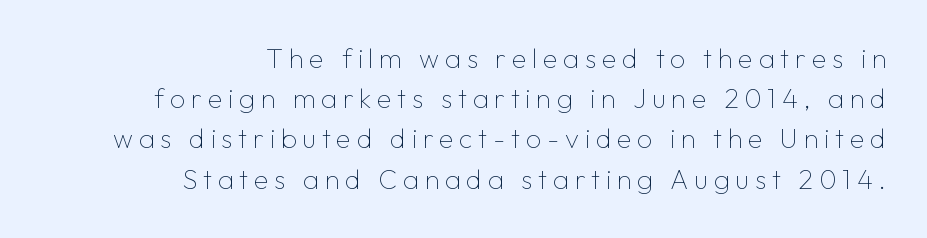
No letter is thick-stroked: the sample isn't bold. The rendering inserts visible extra space after every character. Regular leading. Typeset ragged left — the right edge is the straight one. Nobody drew a line under any word here. Does the lettering tilt? It doesn't — this is upright.
